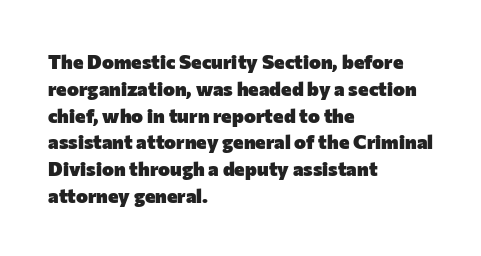
It's the straight-up-and-down kind of type. The letters sit at their default tracking, neither squeezed nor spread. Line starts are locked; line ends wander. This is heavy type, rendered in bold. Baseline-to-baseline distance is the conventional proportion of letter height.
